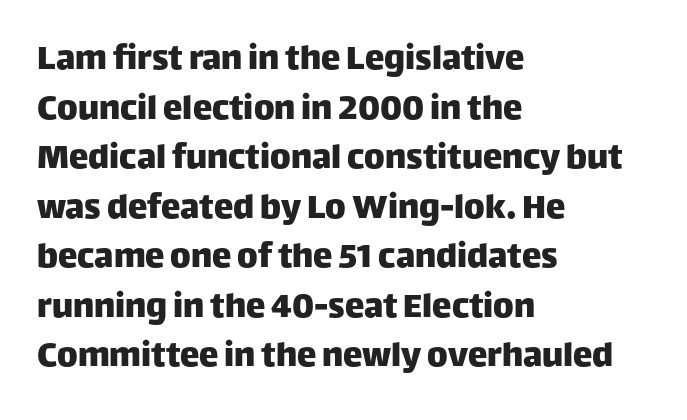
The image shows 39 px sans-serif type, upright; set left-aligned, normal line spacing (1.27x), normal letter spacing, not underlined; low stroke contrast and a large x-height.
